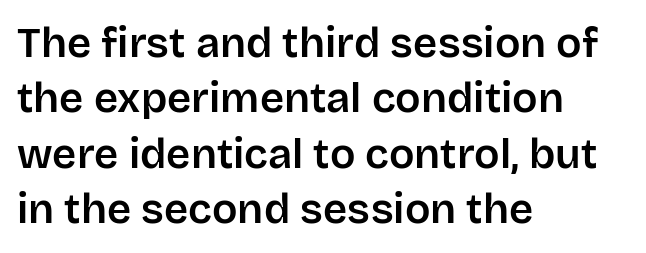
Character widths vary here, with narrow letters taking less room than wide ones. Teacher's note: observe the even left margin — that is flush-left alignment. You can tell it's not italic because the verticals are truly vertical. The passage shown is typeset with a sans-serif family. Anything drawn beneath the words? Only blank space. Glyph-to-glyph distance matches everyday printed text.
